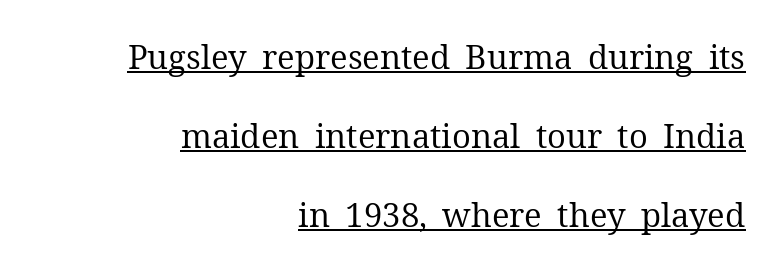
The image shows 33 px regular-weight serif type, upright; set right-aligned, loose line spacing (2.39x), normal letter spacing, underlined; medium stroke contrast and a medium x-height.
